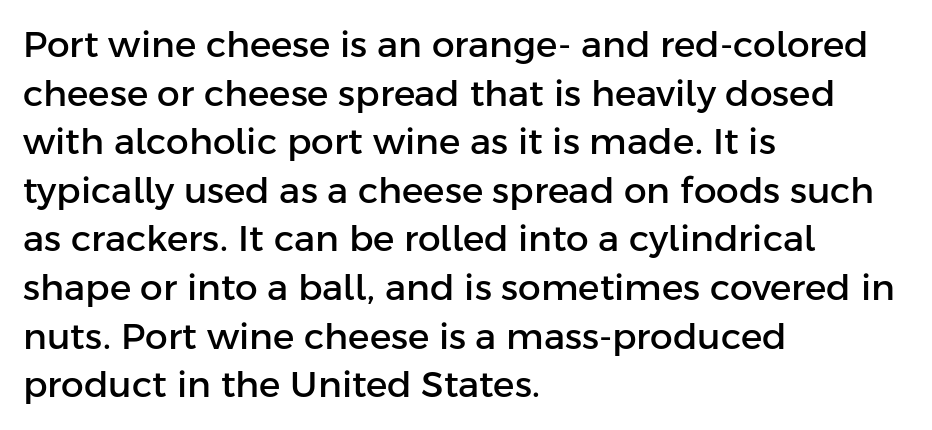
Left-aligned paragraph, ragged on the right. This is the regular roman posture of the typeface. Underlining? Definitely not there. The type is set solid horizontally, with unmodified tracking. Letterform terminals end flat and unadorned throughout the passage. Each letter keeps its own natural width here, so spacing adapts to shape.
